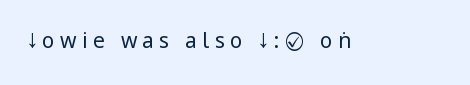
Q: Is the text bold? A: No.
Q: Is the text italic (slanted)? A: No, it is upright.
Q: Is the text underlined? A: No.
Q: Is the spacing between letters normal or unusually wide? A: Unusually wide.
